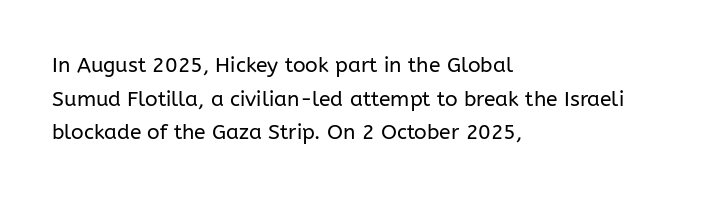
Q: Is the text bold? A: No.
Q: Is the text italic (slanted)? A: No, it is upright.
Q: Is the text underlined? A: No.
Q: How is the paragraph aligned? A: Left-aligned.
Q: Is the spacing between letters normal or unusually wide? A: Normal.
Q: Is the spacing between lines tight, normal or loose? A: Normal.
